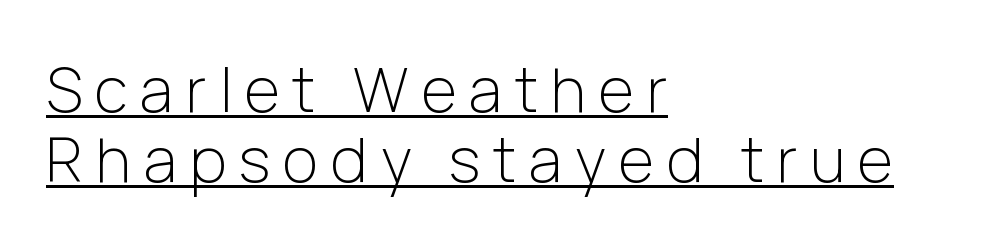
The image shows 61 px light sans-serif type, upright; set left-aligned, tight line spacing (1.15x), unusually wide letter spacing (+0.21 em), underlined; low stroke contrast and a medium x-height.
